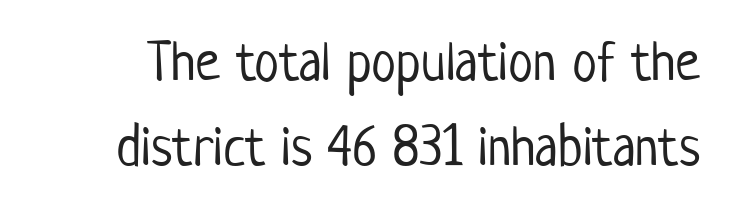
Q: Is the text bold? A: No.
Q: Is the text italic (slanted)? A: No, it is upright.
Q: Is the typeface a serif or a sans-serif typeface? A: Sans-serif.
Q: Is the text underlined? A: No.
Q: Is the spacing between letters normal or unusually wide? A: Normal.
Q: Is the spacing between lines tight, normal or loose? A: Normal.
Q: Width (condensed, normal, or wide)? A: Condensed.
Q: Stroke contrast? A: Low.
Q: x-height? A: Medium.
Q: Monospaced? A: No.
